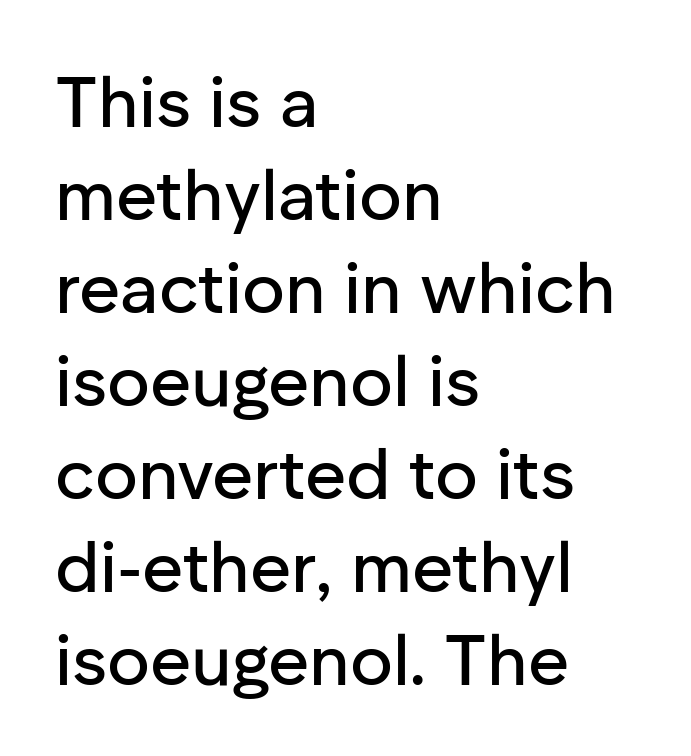
Q: Is the text italic (slanted)? A: No, it is upright.
Q: Is the typeface a serif or a sans-serif typeface? A: Sans-serif.
Q: Is the text underlined? A: No.
Q: How is the paragraph aligned? A: Left-aligned.
Q: Is the spacing between letters normal or unusually wide? A: Normal.
Q: Is the spacing between lines tight, normal or loose? A: Normal.
Q: Width (condensed, normal, or wide)? A: Normal.
Q: Stroke contrast? A: Low.
Q: x-height? A: Medium.
Q: Monospaced? A: No.
